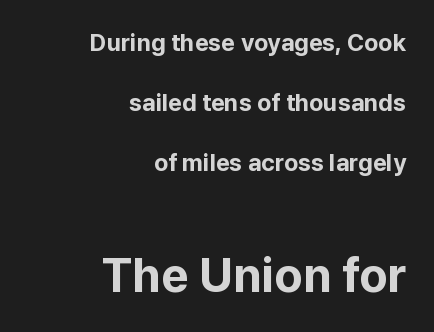
Every letter is thick-stroked: bold, no question. This rendering employs a face without finishing strokes, i.e., a sans-serif. A bare baseline throughout the passage. The gaps between neighbouring characters are ordinary and unremarkable. Each letter keeps its own natural width here, so spacing adapts to shape.
